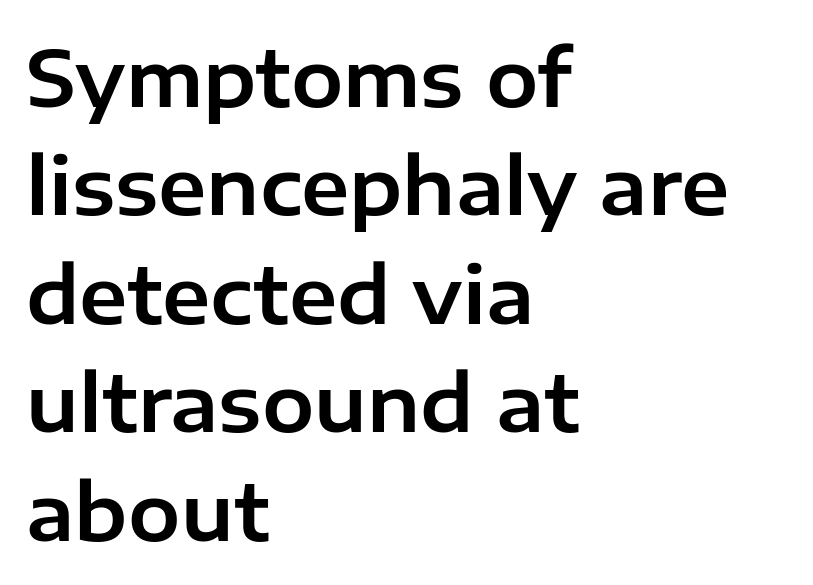
{"serif": "no", "italic": "no", "width": "normal", "stroke_contrast": "low", "x_height": "medium", "monospaced": "no", "underline": "no", "align": "left", "line_spacing": "normal", "line_spacing_ratio": 1.39, "letter_spacing": "normal", "letter_spacing_em": 0.0, "glyph_px": 78}
